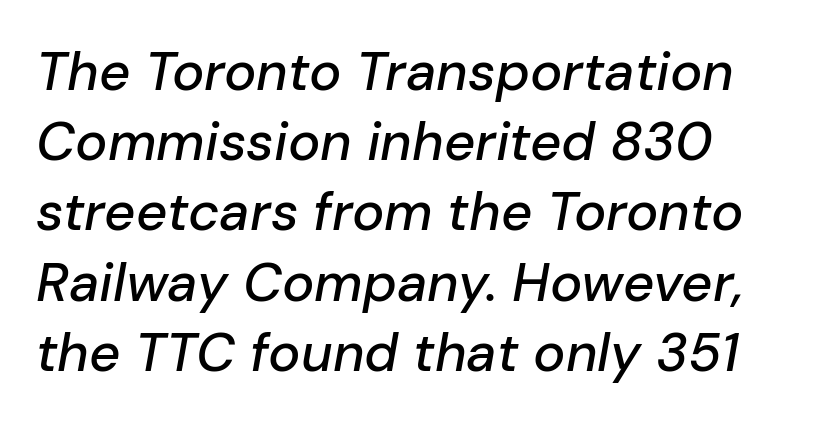
{"italic": "yes", "lean": "right", "slant_degrees": 10, "width": "normal", "stroke_contrast": "low", "x_height": "medium", "monospaced": "no", "underline": "no", "align": "left", "line_spacing": "normal", "line_spacing_ratio": 1.3, "letter_spacing": "normal", "letter_spacing_em": 0.0, "glyph_px": 54}
